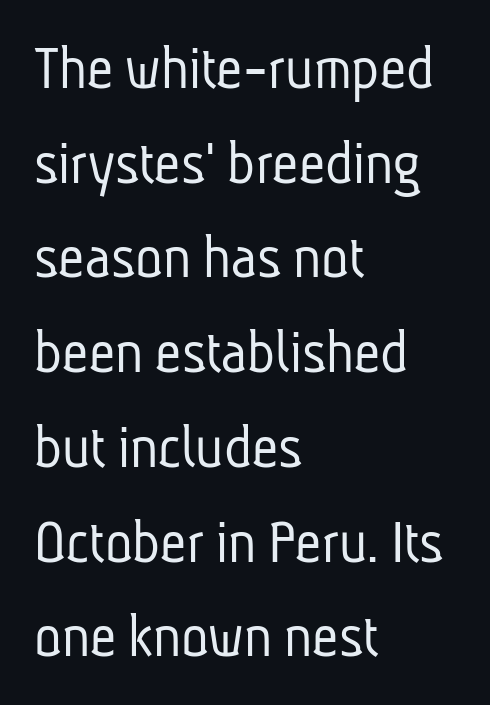
Q: Is the text bold? A: No.
Q: Is the typeface a serif or a sans-serif typeface? A: Sans-serif.
Q: Is the text underlined? A: No.
Q: How is the paragraph aligned? A: Left-aligned.
Q: Is the spacing between letters normal or unusually wide? A: Normal.
Q: Is the spacing between lines tight, normal or loose? A: Normal.
Q: Width (condensed, normal, or wide)? A: Condensed.
Q: Stroke contrast? A: Low.
Q: x-height? A: Medium.
Q: Monospaced? A: No.
